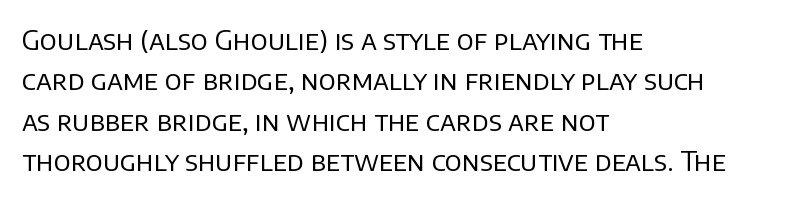
Q: Is the text bold? A: No.
Q: Is the text italic (slanted)? A: No, it is upright.
Q: Is the text underlined? A: No.
Q: How is the paragraph aligned? A: Left-aligned.
Q: Is the spacing between letters normal or unusually wide? A: Normal.
Q: Is the spacing between lines tight, normal or loose? A: Normal.
